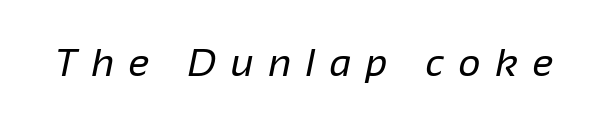
The area under the type is left untouched. What kind of face is this? One without serifs — a sans. Is this a fixed-width face? No — the glyphs have proportional, varying widths. Characters follow at a spacing far wider than the type designer built in.
